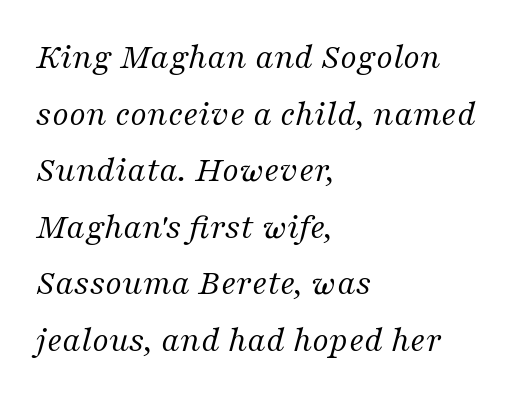
{"serif": "yes", "italic": "yes", "lean": "right", "slant_degrees": 16, "bold": "no", "weight": "regular", "width": "normal", "stroke_contrast": "medium", "x_height": "medium", "monospaced": "no", "underline": "no", "align": "left", "line_spacing": "normal", "line_spacing_ratio": 1.57, "letter_spacing": "normal", "letter_spacing_em": 0.0, "glyph_px": 36}
